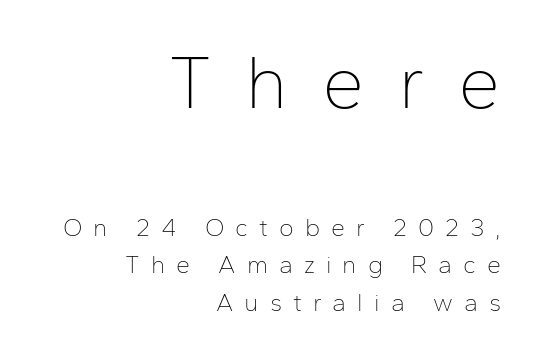
{"serif": "no", "italic": "no", "bold": "no", "weight": "thin", "width": "normal", "stroke_contrast": "low", "x_height": "medium", "monospaced": "no", "underline": "no", "align": "right", "line_spacing": "normal", "line_spacing_ratio": 1.5, "letter_spacing": "wide", "letter_spacing_em": 0.44, "larger_block": "first", "size_ratio": 3.04, "glyph_px": 76}
